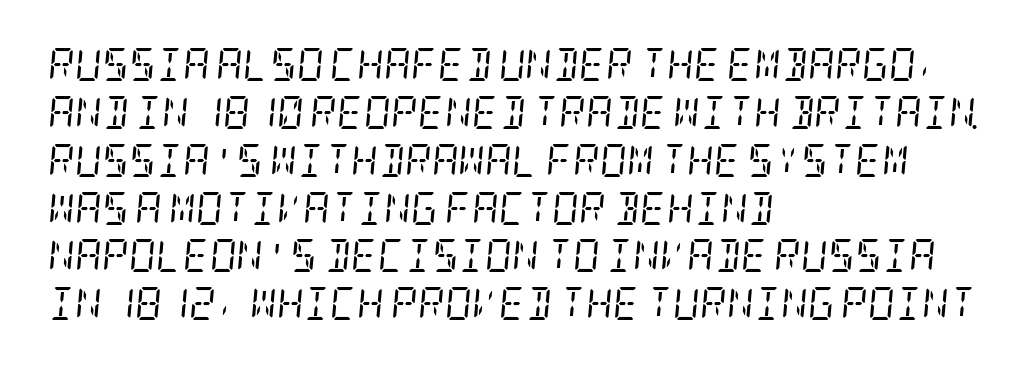
Q: Is the text bold? A: No.
Q: Is the text italic (slanted)? A: Yes, it leans right by about 5 degrees.
Q: Is the typeface a serif or a sans-serif typeface? A: Serif.
Q: Is the text underlined? A: No.
Q: How is the paragraph aligned? A: Left-aligned.
Q: Is the spacing between letters normal or unusually wide? A: Normal.
Q: Is the spacing between lines tight, normal or loose? A: Normal.
Q: Width (condensed, normal, or wide)? A: Condensed.
Q: Stroke contrast? A: Low.
Q: x-height? A: Large.
